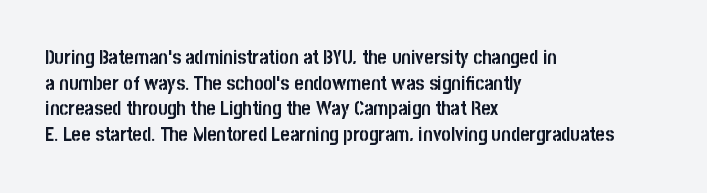
The image shows 20 px bold type, upright; set left-aligned, normal line spacing (1.28x), normal letter spacing, not underlined.
